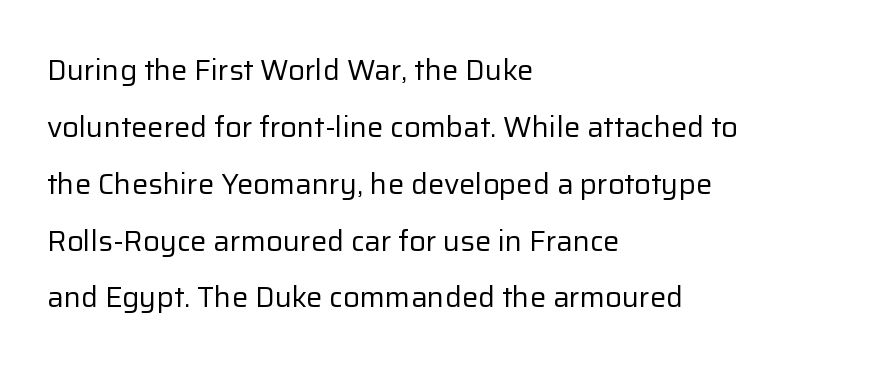
This is sans-serif lettering, the kind often seen on screens and signage. The font's upright variant was chosen for this text. You could call the tracking neutral — neither tight nor loose. No heavy texture on the line: the type isn't bold. Proportional: the letters do not fall into vertical columns.
